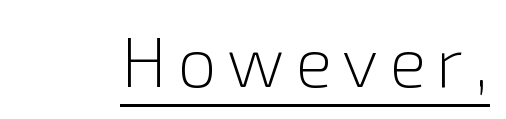
{"serif": "no", "italic": "no", "bold": "no", "weight": "light", "width": "normal", "x_height": "medium", "monospaced": "no", "underline": "yes", "glyph_px": 70}
